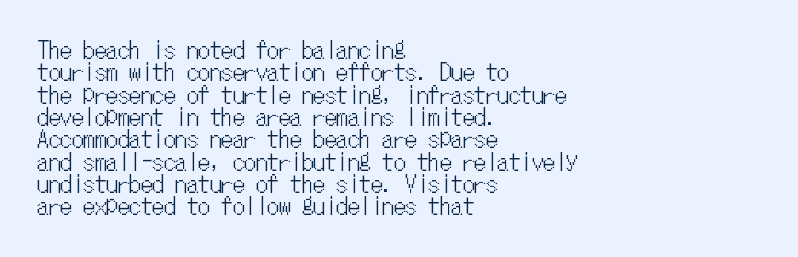
Line starts are locked; line ends wander. In terms of letterspacing, this is plain default setting. The letters stand straight up with perfectly vertical stems. Any mark beneath the type? The region is blank. Line spacing here is tight.
